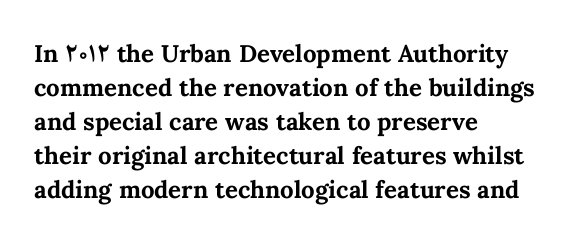
Q: Is the text bold? A: Yes.
Q: Is the text italic (slanted)? A: No, it is upright.
Q: Is the text underlined? A: No.
Q: How is the paragraph aligned? A: Left-aligned.
Q: Is the spacing between letters normal or unusually wide? A: Normal.
Q: Is the spacing between lines tight, normal or loose? A: Normal.
